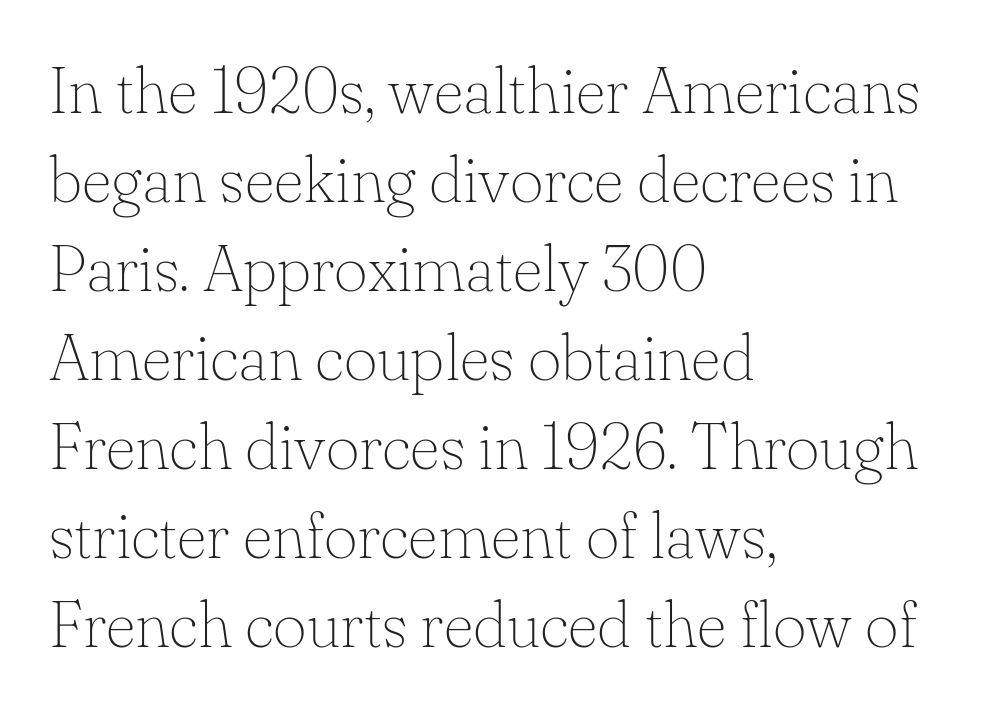
Q: Is the text bold? A: No.
Q: Is the text italic (slanted)? A: No, it is upright.
Q: Is the typeface a serif or a sans-serif typeface? A: Serif.
Q: Is the text underlined? A: No.
Q: How is the paragraph aligned? A: Left-aligned.
Q: Is the spacing between letters normal or unusually wide? A: Normal.
Q: Is the spacing between lines tight, normal or loose? A: Normal.
Q: Width (condensed, normal, or wide)? A: Normal.
Q: Stroke contrast? A: Low.
Q: x-height? A: Small.
Q: Monospaced? A: No.
